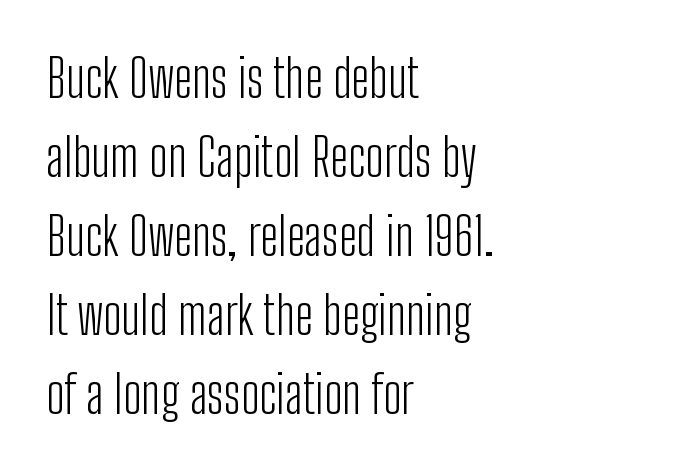
Q: Is the text bold? A: No.
Q: Is the text italic (slanted)? A: No, it is upright.
Q: Is the typeface a serif or a sans-serif typeface? A: Sans-serif.
Q: Is the text underlined? A: No.
Q: How is the paragraph aligned? A: Left-aligned.
Q: Is the spacing between letters normal or unusually wide? A: Normal.
Q: Is the spacing between lines tight, normal or loose? A: Normal.
Q: Width (condensed, normal, or wide)? A: Condensed.
Q: Stroke contrast? A: Low.
Q: x-height? A: Medium.
Q: Monospaced? A: No.
